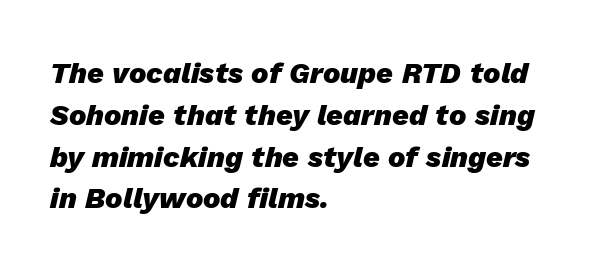
Letter spacing: default. These lines are rendered in a variable-pitch font. This sample is left-justified, so line endings fall wherever the words run out. The typography opts for an oblique posture over an upright one.
